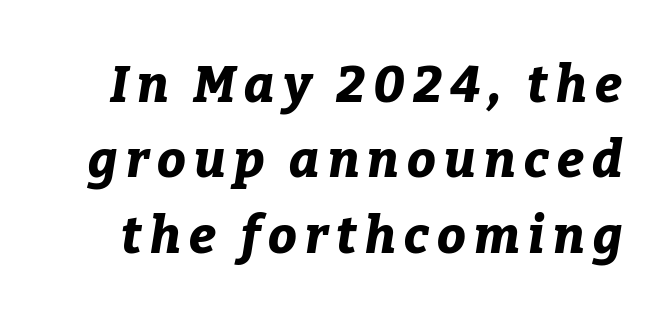
Has an underline been added? It has not. When letters slant like this, we call the style italic. Each glyph is drawn with heavy, bold strokes. This sample has the flowing, uneven cadence of proportional lettering. Students, observe: this is what conventionally led text looks like.
